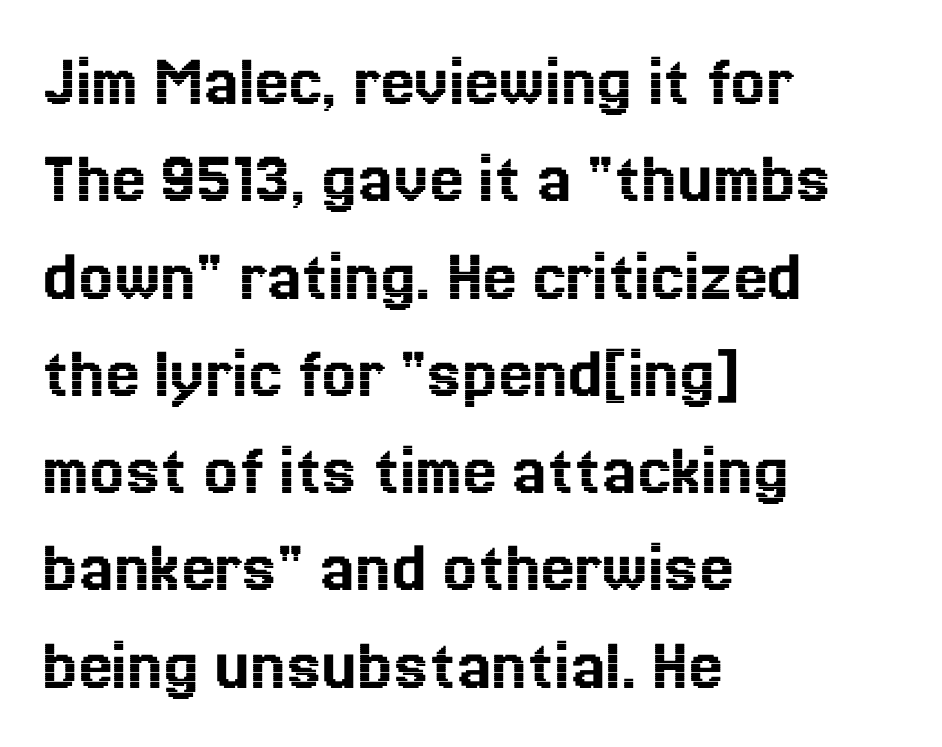
{"italic": "no", "width": "normal", "x_height": "medium", "monospaced": "no", "underline": "no", "align": "left", "line_spacing": "normal", "line_spacing_ratio": 1.28, "letter_spacing": "normal", "letter_spacing_em": 0.0, "glyph_px": 76}
